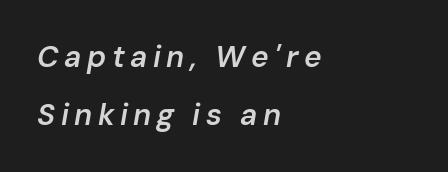
{"italic": "yes", "lean": "right", "slant_degrees": 10, "bold": "semi", "weight": "semibold", "width": "normal", "stroke_contrast": "low", "x_height": "medium", "monospaced": "no", "underline": "no", "align": "left", "line_spacing": "loose", "line_spacing_ratio": 1.93, "glyph_px": 30}
